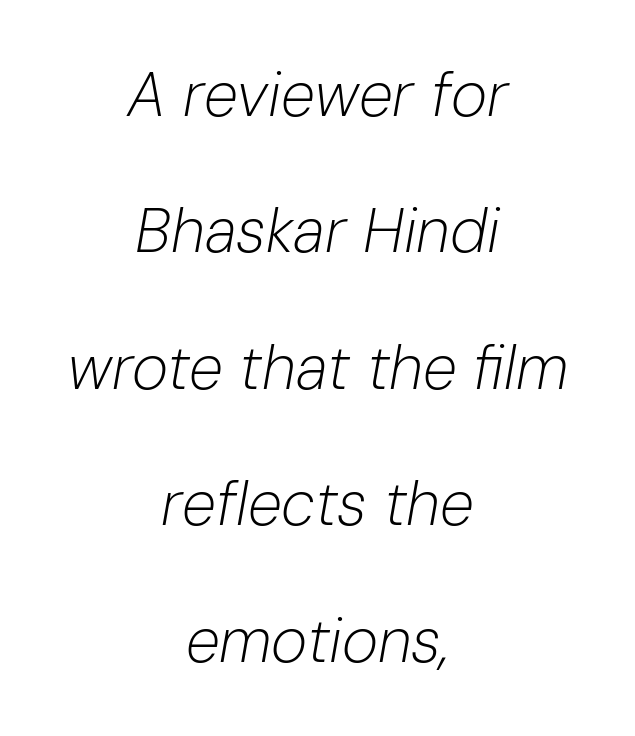
The image shows 62 px light type, italic (leaning right); set centered, loose line spacing (2.2x), normal letter spacing, not underlined; low stroke contrast and a medium x-height.
